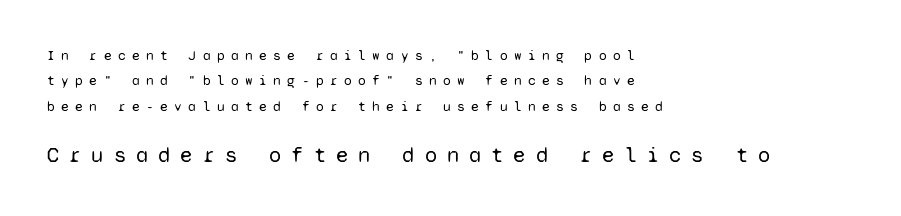
Substantial extra tracking has been applied to these lines. In terms of posture, this sample is upright. The space directly below the letters is spotless. Stroke thickness stays within the range of a standard reading face or lighter. Typeset ragged right — the left edge is the straight one. You get the small type first, then a jump to larger type.
